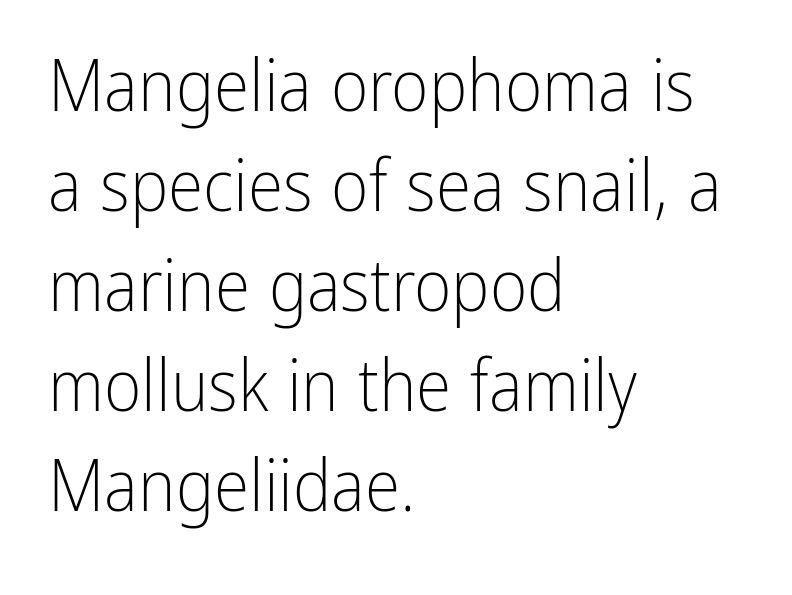
Q: Is the text bold? A: No.
Q: Is the text italic (slanted)? A: No, it is upright.
Q: Is the typeface a serif or a sans-serif typeface? A: Sans-serif.
Q: Is the text underlined? A: No.
Q: How is the paragraph aligned? A: Left-aligned.
Q: Is the spacing between letters normal or unusually wide? A: Normal.
Q: Is the spacing between lines tight, normal or loose? A: Normal.
Q: Width (condensed, normal, or wide)? A: Condensed.
Q: Stroke contrast? A: Low.
Q: x-height? A: Medium.
Q: Monospaced? A: No.
